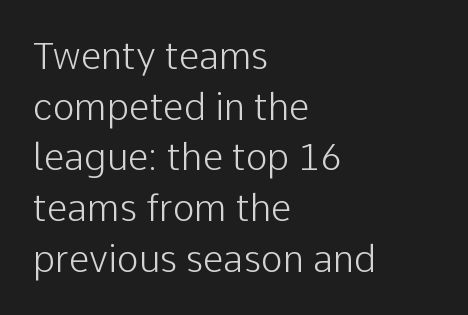
Q: Is the text bold? A: No.
Q: Is the text italic (slanted)? A: No, it is upright.
Q: Is the typeface a serif or a sans-serif typeface? A: Sans-serif.
Q: Is the text underlined? A: No.
Q: How is the paragraph aligned? A: Left-aligned.
Q: Is the spacing between letters normal or unusually wide? A: Normal.
Q: Is the spacing between lines tight, normal or loose? A: Normal.
Q: Width (condensed, normal, or wide)? A: Normal.
Q: Stroke contrast? A: Low.
Q: x-height? A: Medium.
Q: Monospaced? A: No.
